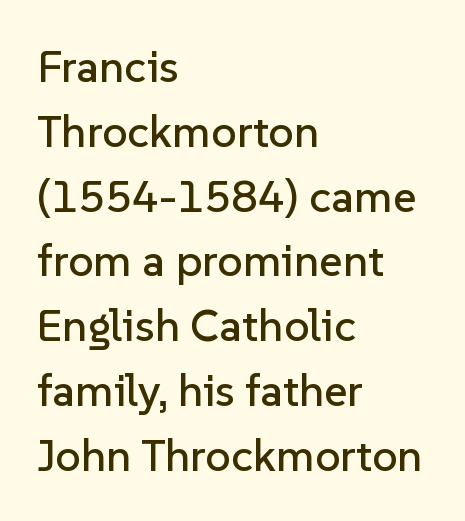
The image shows 45 px sans-serif type, upright; set left-aligned, normal line spacing (1.44x), normal letter spacing, not underlined; low stroke contrast and a medium x-height.
